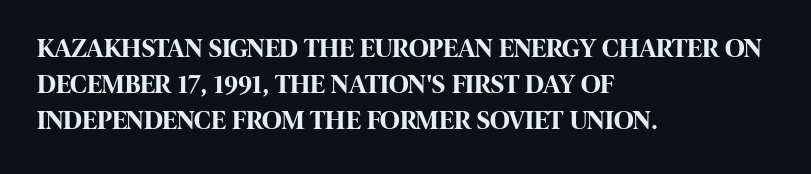
{"italic": "no", "bold": "yes", "underline": "no", "align": "left", "line_spacing": "normal", "line_spacing_ratio": 1.33, "letter_spacing": "normal", "letter_spacing_em": 0.0, "glyph_px": 27}
